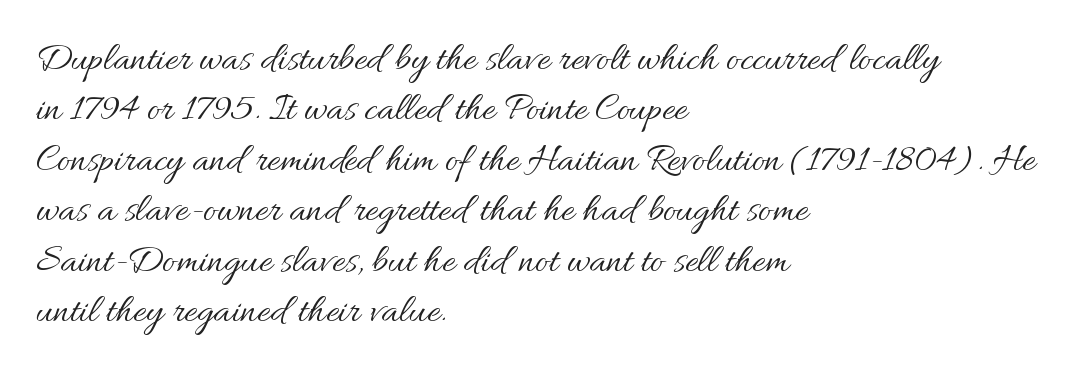
{"bold": "no", "weight": "regular", "width": "normal", "stroke_contrast": "medium", "x_height": "small", "monospaced": "no", "underline": "no", "align": "left", "line_spacing": "normal", "line_spacing_ratio": 1.26, "letter_spacing": "normal", "letter_spacing_em": 0.0, "glyph_px": 40}
